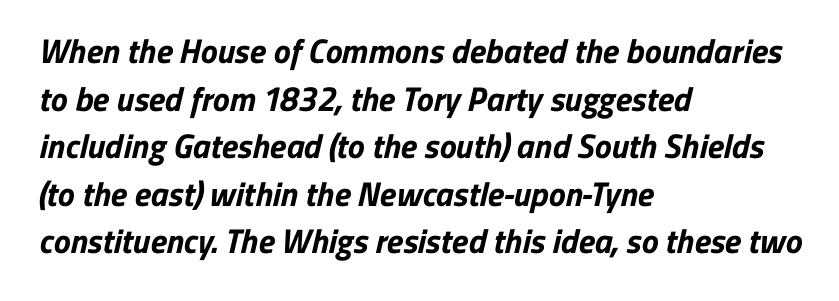
Whoever set this chose a conventional vertical rhythm. Observe the absence of serifs on each vertical stroke in this sample. Just letters on the line, the space beneath them empty. Varying glyph widths throughout — classic text-font behaviour.
